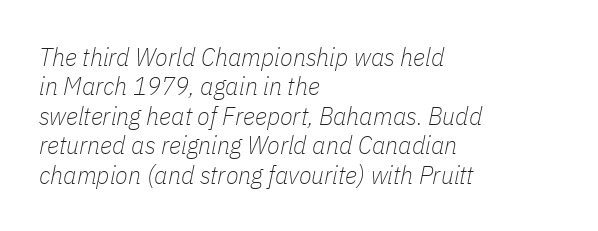
{"italic": "yes", "lean": "right", "slant_degrees": 11, "bold": "no", "underline": "no", "align": "left", "line_spacing": "tight", "line_spacing_ratio": 1.13, "letter_spacing": "normal", "letter_spacing_em": 0.0, "glyph_px": 26}
